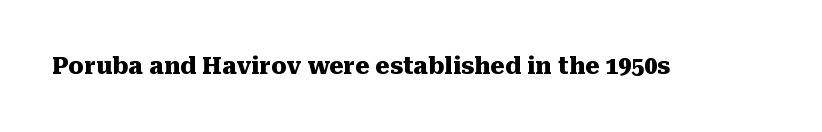
The image shows 23 px bold type, upright; set normal letter spacing, not underlined.
